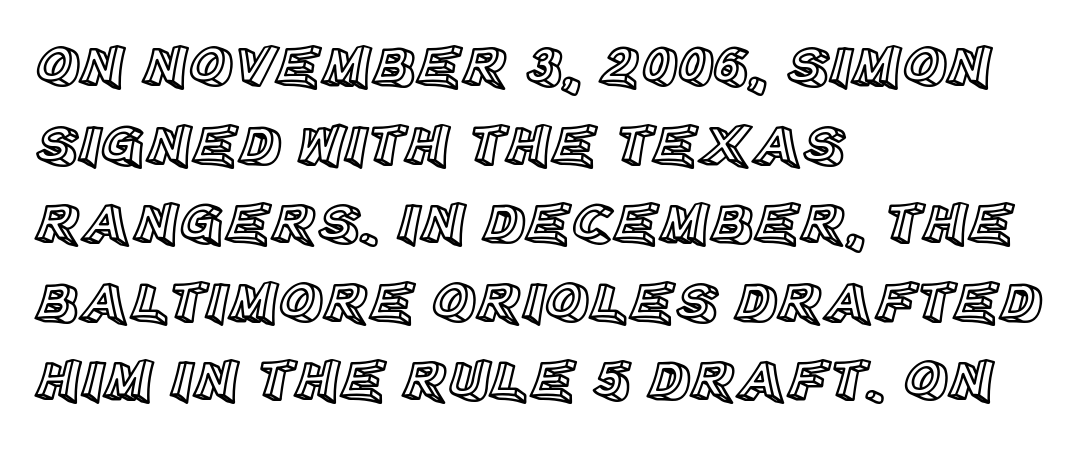
The image shows 60 px text type; set left-aligned, normal line spacing (1.31x), normal letter spacing, not underlined; a large x-height.
